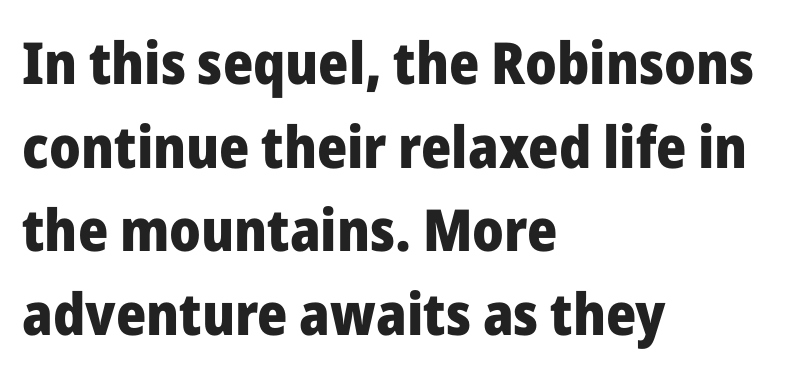
The image shows 58 px heavy sans-serif type, upright; set left-aligned, normal line spacing (1.44x), normal letter spacing, not underlined; low stroke contrast and a medium x-height.
